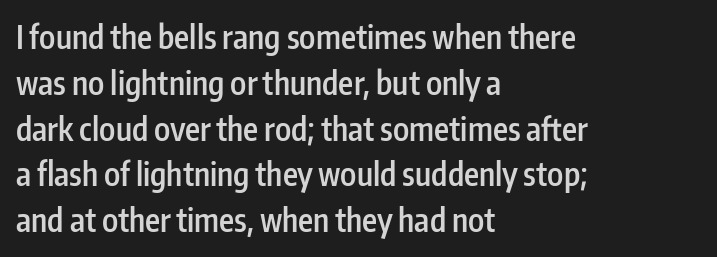
Does the copy run flush right? No — it runs flush left. The passage shown is typeset with a sans-serif family. Characters remain perfectly vertical along every line. Here the designer chose a conventional face with non-uniform glyph widths.
